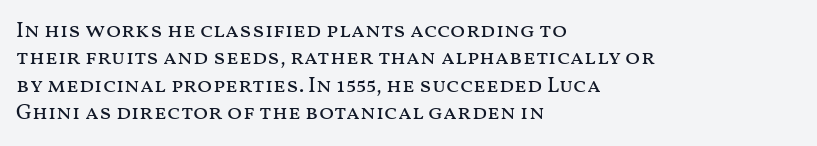
The image shows 22 px text type, upright; set left-aligned, normal line spacing (1.25x), normal letter spacing, not underlined.
